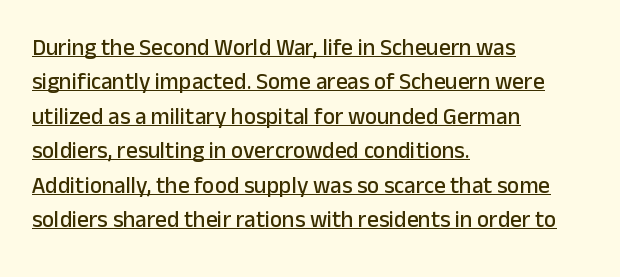
Q: Is the text italic (slanted)? A: No, it is upright.
Q: Is the text underlined? A: Yes.
Q: How is the paragraph aligned? A: Left-aligned.
Q: Is the spacing between letters normal or unusually wide? A: Normal.
Q: Is the spacing between lines tight, normal or loose? A: Normal.
